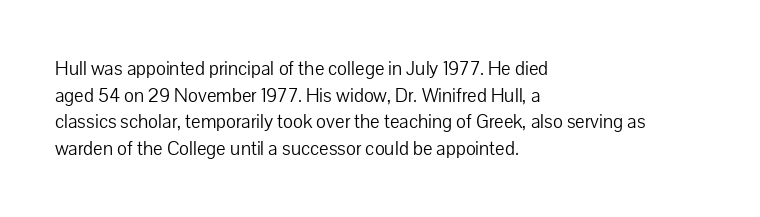
{"italic": "no", "bold": "no", "underline": "no", "align": "left", "line_spacing": "normal", "line_spacing_ratio": 1.33, "letter_spacing": "normal", "letter_spacing_em": 0.0, "glyph_px": 20}
